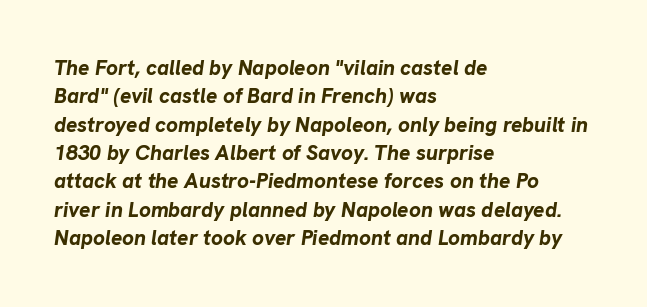
Q: Is the text bold? A: Yes.
Q: Is the text italic (slanted)? A: Yes, it leans right by about 8 degrees.
Q: Is the text underlined? A: No.
Q: How is the paragraph aligned? A: Left-aligned.
Q: Is the spacing between letters normal or unusually wide? A: Normal.
Q: Is the spacing between lines tight, normal or loose? A: Normal.
